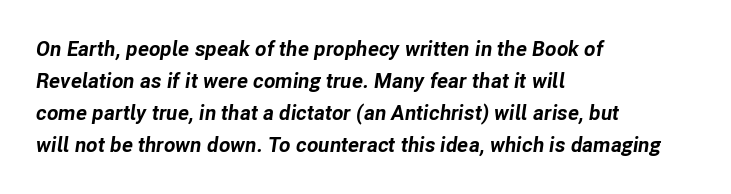
The image shows 21 px bold type, italic (leaning right); set left-aligned, normal line spacing (1.52x), normal letter spacing, not underlined.
